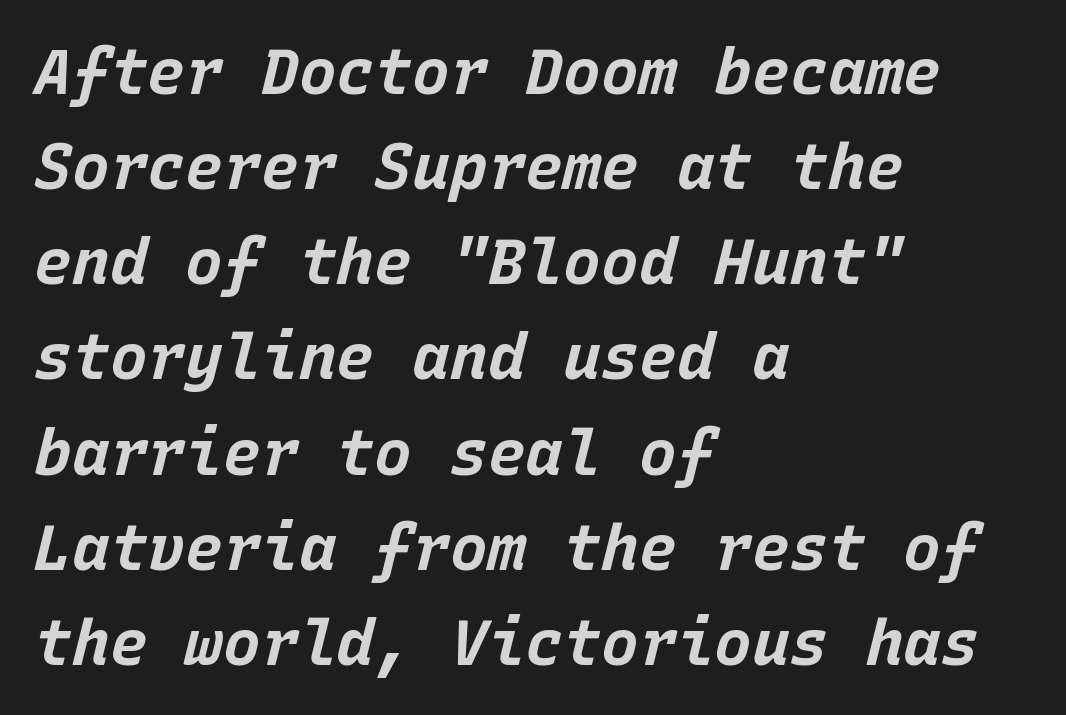
The image shows 63 px bold type, italic (leaning right), monospaced; set left-aligned, normal line spacing (1.51x), normal letter spacing, not underlined; low stroke contrast and a large x-height.
